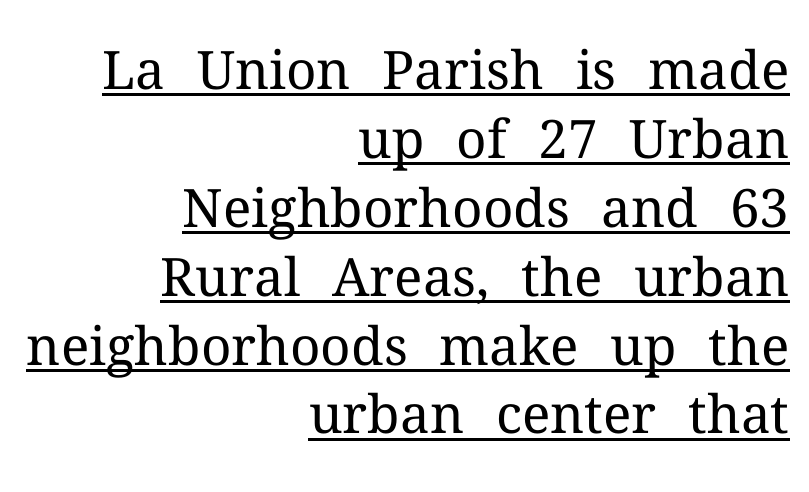
The typesetter has applied underlining to the passage shown. Does the type have serifs? Yes, each stem ends in a small foot. Rendered with straight, roman letterforms. The font is comparable to plain body text, perhaps lighter. Tracking value appears to be zero — textbook default spacing.
